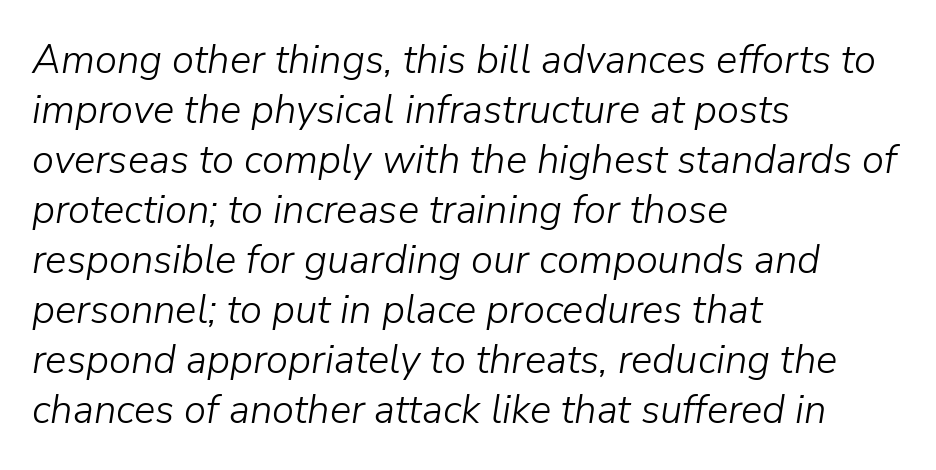
{"italic": "yes", "lean": "right", "slant_degrees": 9, "bold": "no", "weight": "light", "width": "normal", "stroke_contrast": "low", "x_height": "medium", "monospaced": "no", "underline": "no", "align": "left", "line_spacing": "normal", "line_spacing_ratio": 1.25, "letter_spacing": "normal", "letter_spacing_em": 0.0, "glyph_px": 40}
